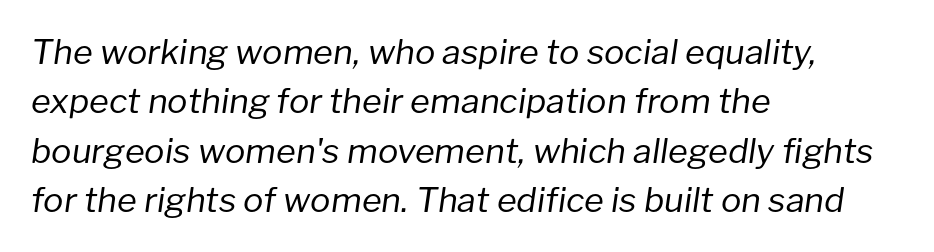
The image shows 34 px regular-weight type, italic (leaning right); set left-aligned, normal line spacing (1.45x), normal letter spacing, not underlined; low stroke contrast and a medium x-height.
